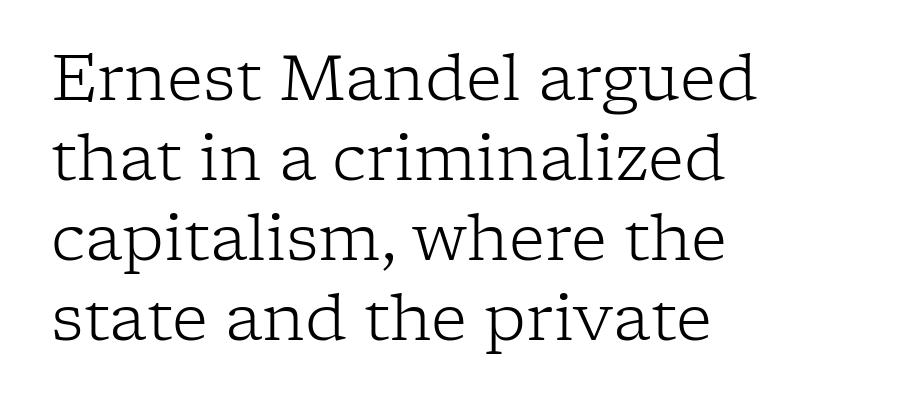
Q: Is the text bold? A: No.
Q: Is the text italic (slanted)? A: No, it is upright.
Q: Is the typeface a serif or a sans-serif typeface? A: Serif.
Q: Is the text underlined? A: No.
Q: How is the paragraph aligned? A: Left-aligned.
Q: Is the spacing between letters normal or unusually wide? A: Normal.
Q: Is the spacing between lines tight, normal or loose? A: Normal.
Q: Width (condensed, normal, or wide)? A: Normal.
Q: Stroke contrast? A: Low.
Q: x-height? A: Medium.
Q: Monospaced? A: No.
